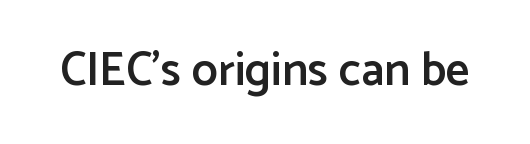
The image shows 47 px semibold sans-serif type, upright; set normal letter spacing, not underlined; low stroke contrast and a medium x-height.
